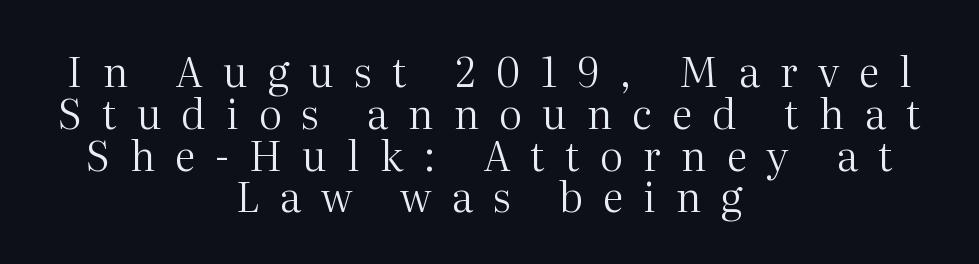
The tracking reads as deliberately expanded to a designer's eye. Does the leading feel generous? Not at all — it's pinched. Layout note: lines centered. The letters advance in unequal steps, a hallmark of proportional type. Upright lettering throughout. I'd call this a serif setting — the letters wear small feet.
